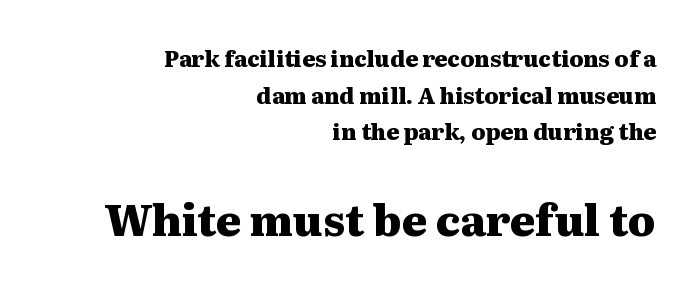
{"serif": "yes", "italic": "no", "bold": "yes", "weight": "heavy", "width": "wide", "stroke_contrast": "medium", "x_height": "medium", "monospaced": "no", "underline": "no", "align": "right", "line_spacing": "normal", "line_spacing_ratio": 1.66, "letter_spacing": "normal", "letter_spacing_em": 0.0, "larger_block": "second", "size_ratio": 1.95, "glyph_px": 43}
